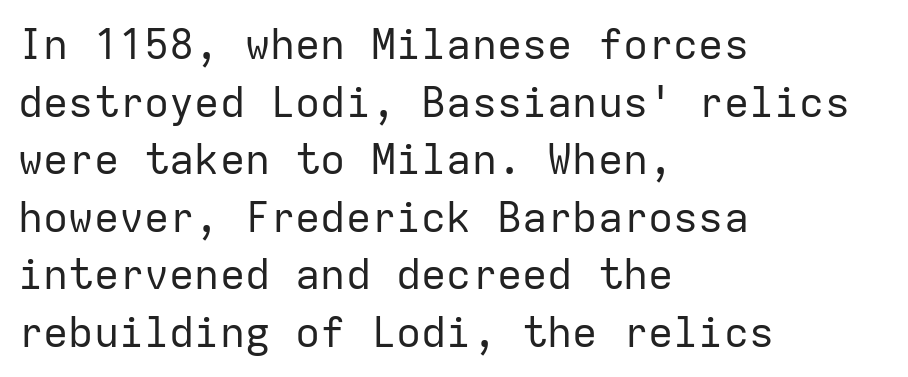
The image shows 42 px regular-weight sans-serif type, upright, monospaced; set left-aligned, normal line spacing (1.37x), normal letter spacing, not underlined; low stroke contrast and a medium x-height.
